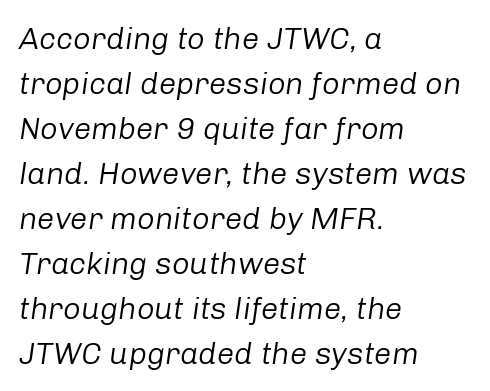
Q: Is the text bold? A: No.
Q: Is the text italic (slanted)? A: Yes, it leans right by about 8 degrees.
Q: Is the text underlined? A: No.
Q: How is the paragraph aligned? A: Left-aligned.
Q: Is the spacing between letters normal or unusually wide? A: Normal.
Q: Is the spacing between lines tight, normal or loose? A: Normal.
Q: Width (condensed, normal, or wide)? A: Normal.
Q: Stroke contrast? A: Low.
Q: x-height? A: Medium.
Q: Monospaced? A: No.
